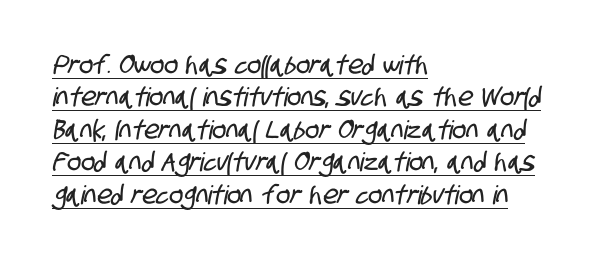
Evenly set lines give the paragraph a standard silhouette. Each line of the rendering has a horizontal stroke beneath the glyphs. These lines are set flush left with a ragged right edge. Students, note that the glyphs here touch the page at normal intervals.
